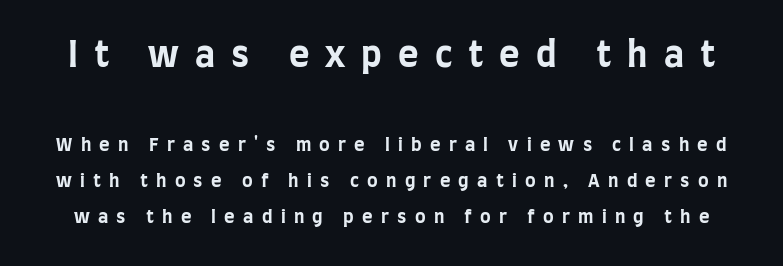
{"serif": "no", "italic": "no", "bold": "yes", "weight": "bold", "width": "condensed", "stroke_contrast": "low", "x_height": "large", "monospaced": "no", "underline": "no", "line_spacing": "loose", "line_spacing_ratio": 1.98, "letter_spacing": "wide", "letter_spacing_em": 0.46, "larger_block": "first", "size_ratio": 1.94, "glyph_px": 35}
